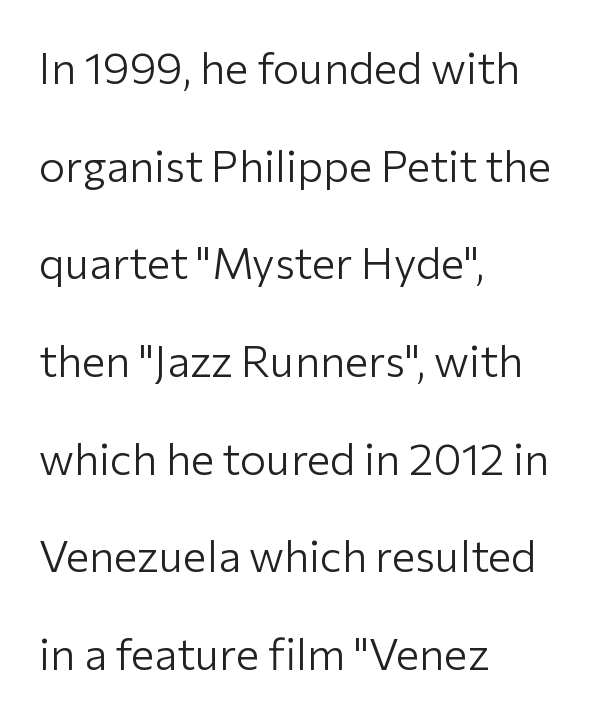
The image shows 44 px light sans-serif type, upright; set left-aligned, loose line spacing (2.22x), normal letter spacing, not underlined; low stroke contrast and a medium x-height.
